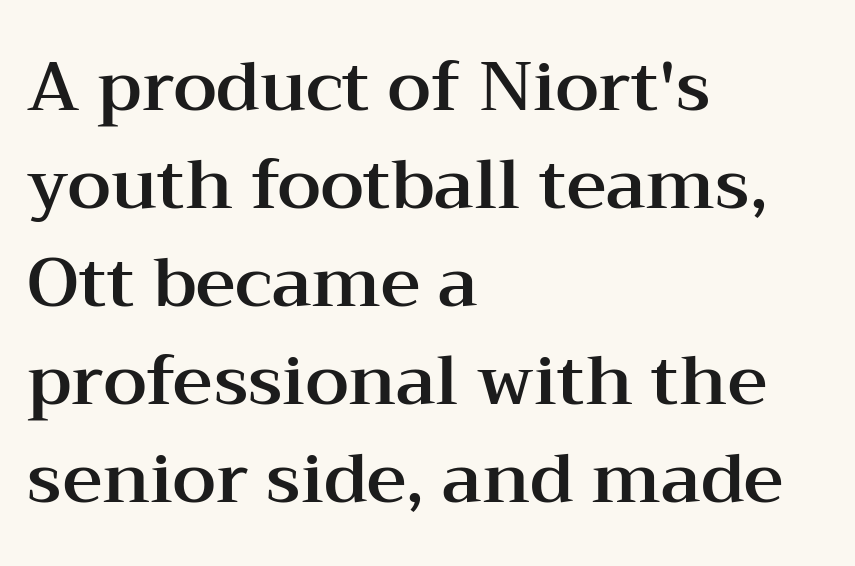
The image shows 69 px wide serif type, upright; set left-aligned, normal line spacing (1.42x), normal letter spacing, not underlined; medium stroke contrast and a medium x-height.
